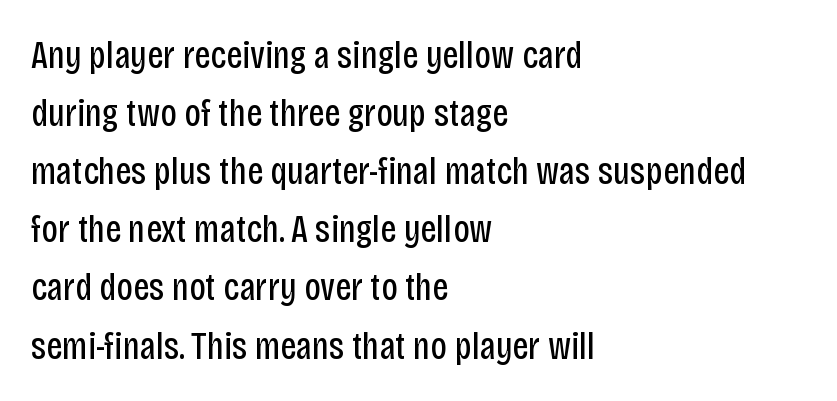
Q: Is the text bold? A: No.
Q: Is the text italic (slanted)? A: No, it is upright.
Q: Is the typeface a serif or a sans-serif typeface? A: Sans-serif.
Q: Is the text underlined? A: No.
Q: How is the paragraph aligned? A: Left-aligned.
Q: Is the spacing between letters normal or unusually wide? A: Normal.
Q: Is the spacing between lines tight, normal or loose? A: Normal.
Q: Width (condensed, normal, or wide)? A: Condensed.
Q: Stroke contrast? A: Low.
Q: x-height? A: Large.
Q: Monospaced? A: No.
